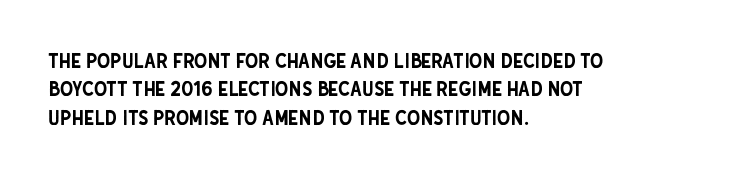
The image shows 21 px text type, upright; set left-aligned, normal line spacing (1.35x), normal letter spacing, not underlined.
